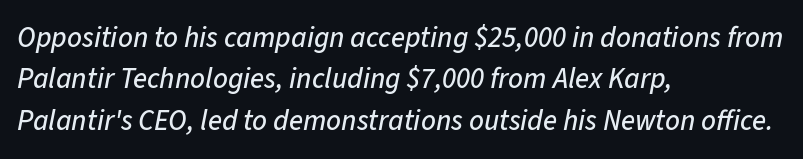
Q: Is the text italic (slanted)? A: Yes, it leans right by about 11 degrees.
Q: Is the text underlined? A: No.
Q: How is the paragraph aligned? A: Left-aligned.
Q: Is the spacing between letters normal or unusually wide? A: Normal.
Q: Is the spacing between lines tight, normal or loose? A: Normal.
Q: Width (condensed, normal, or wide)? A: Normal.
Q: Stroke contrast? A: Low.
Q: x-height? A: Medium.
Q: Monospaced? A: No.
